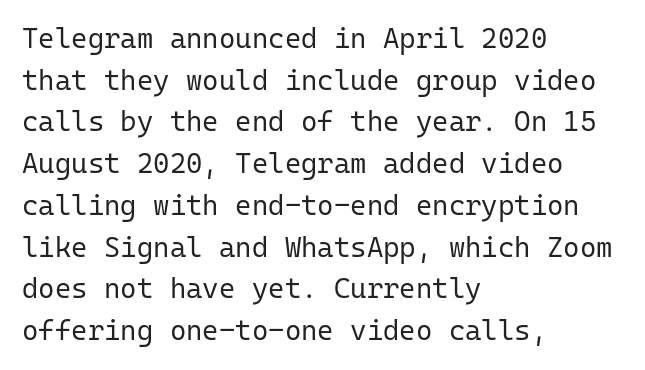
{"serif": "no", "italic": "no", "bold": "no", "weight": "regular", "width": "normal", "stroke_contrast": "low", "x_height": "medium", "monospaced": "yes", "underline": "no", "align": "left", "line_spacing": "normal", "line_spacing_ratio": 1.49, "letter_spacing": "normal", "letter_spacing_em": 0.0, "glyph_px": 28}
